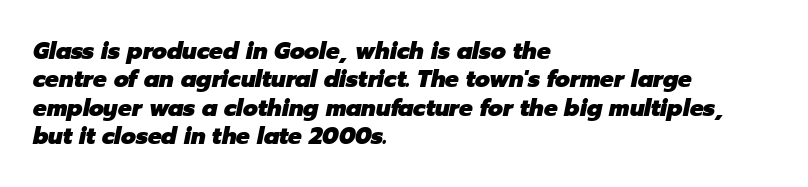
The image shows 23 px bold type, italic (leaning right); set left-aligned, line spacing 1.23x, normal letter spacing, not underlined.
